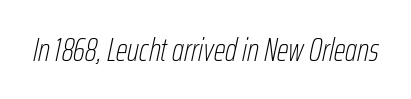
Look at the tracking — it's just the regular setting, nothing added. The area under the type is left untouched. Proportional: the letters do not fall into vertical columns. The weight would be labelled regular, book, light, or lighter still.
